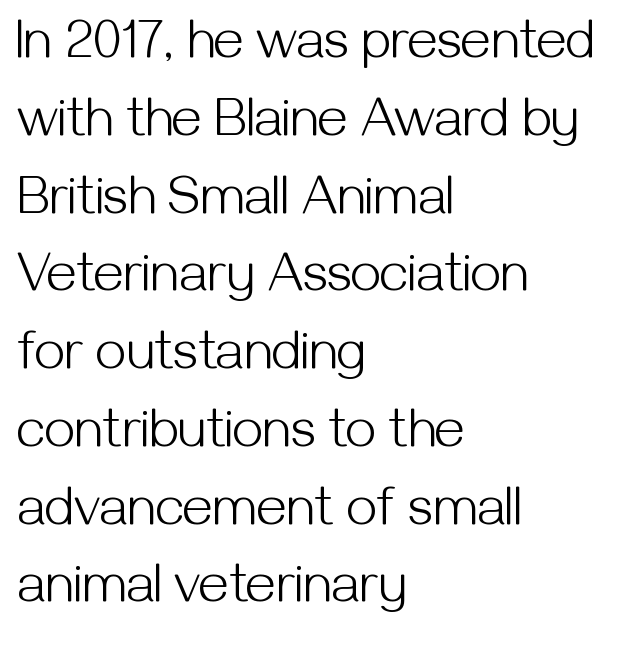
The rendering shows plain stroke endings on the letterforms — a sans-serif design. The letters sit at their default tracking, neither squeezed nor spread. This is the regular roman posture of the typeface. This sample has the flowing, uneven cadence of proportional lettering. Honestly, the row spacing looks completely unremarkable. Ink coverage per letter is moderate at most.
